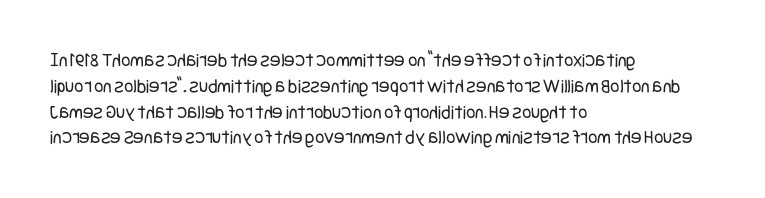
Q: Is the text bold? A: No.
Q: Is the text italic (slanted)? A: No, it is upright.
Q: Is the text underlined? A: No.
Q: How is the paragraph aligned? A: Left-aligned.
Q: Is the spacing between letters normal or unusually wide? A: Normal.
Q: Is the spacing between lines tight, normal or loose? A: Normal.
